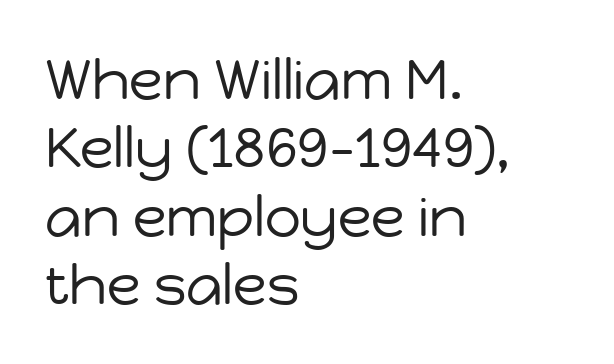
{"serif": "no", "italic": "no", "bold": "no", "weight": "regular", "width": "normal", "stroke_contrast": "low", "x_height": "medium", "monospaced": "no", "underline": "no", "align": "left", "line_spacing_ratio": 1.22, "letter_spacing": "normal", "letter_spacing_em": 0.0, "glyph_px": 56}
